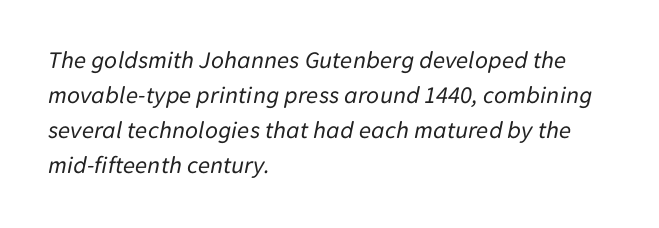
Q: Is the text bold? A: No.
Q: Is the text italic (slanted)? A: Yes, it leans right by about 11 degrees.
Q: Is the text underlined? A: No.
Q: How is the paragraph aligned? A: Left-aligned.
Q: Is the spacing between letters normal or unusually wide? A: Normal.
Q: Is the spacing between lines tight, normal or loose? A: Normal.
